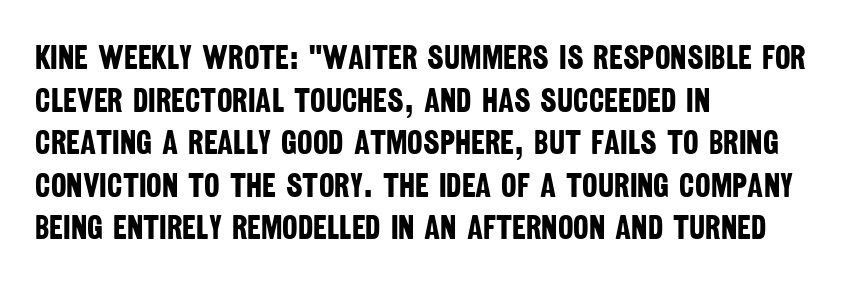
The image shows 33 px bold, condensed sans-serif type; set left-aligned, normal line spacing (1.29x), normal letter spacing, not underlined; low stroke contrast and a large x-height.
